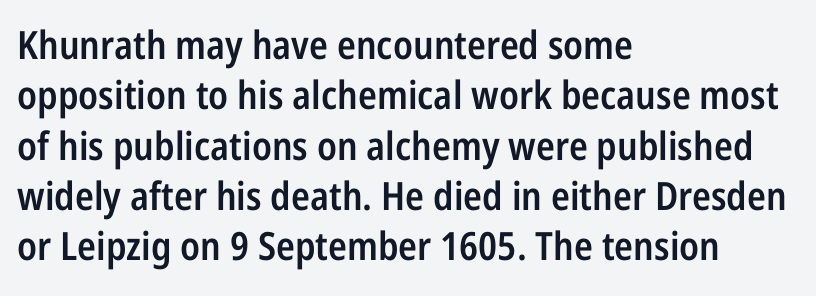
The image shows 39 px semibold, condensed sans-serif type, upright; set left-aligned, normal line spacing (1.29x), normal letter spacing, not underlined; low stroke contrast and a medium x-height.
